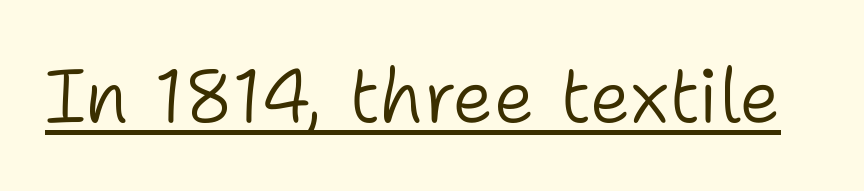
Q: Is the text bold? A: No.
Q: Is the text italic (slanted)? A: No, it is upright.
Q: Is the typeface a serif or a sans-serif typeface? A: Sans-serif.
Q: Is the text underlined? A: Yes.
Q: Is the spacing between letters normal or unusually wide? A: Normal.
Q: Width (condensed, normal, or wide)? A: Normal.
Q: Stroke contrast? A: Low.
Q: x-height? A: Medium.
Q: Monospaced? A: No.
